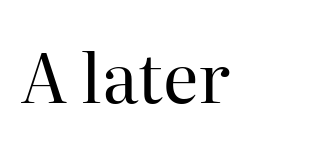
Q: Is the text bold? A: No.
Q: Is the text italic (slanted)? A: No, it is upright.
Q: Is the typeface a serif or a sans-serif typeface? A: Serif.
Q: Is the text underlined? A: No.
Q: How is the paragraph aligned? A: Left-aligned.
Q: Is the spacing between letters normal or unusually wide? A: Normal.
Q: Width (condensed, normal, or wide)? A: Normal.
Q: Stroke contrast? A: High.
Q: x-height? A: Medium.
Q: Monospaced? A: No.
